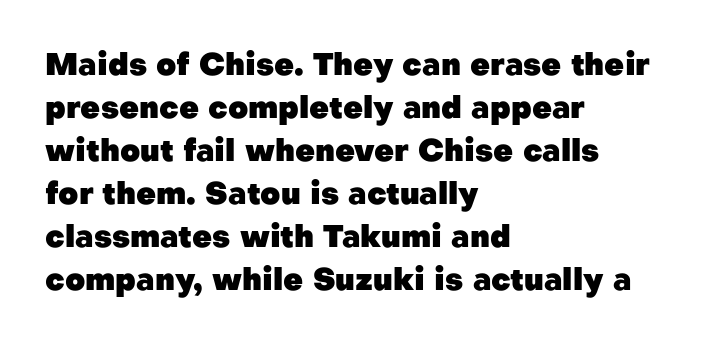
The type is set solid horizontally, with unmodified tracking. The paragraph shown leans on its left margin. This sample has the flowing, uneven cadence of proportional lettering. Heavy-handed strokes throughout: this text is bold. The area under the type is left untouched. Nope, no serifs anywhere on these letters.
